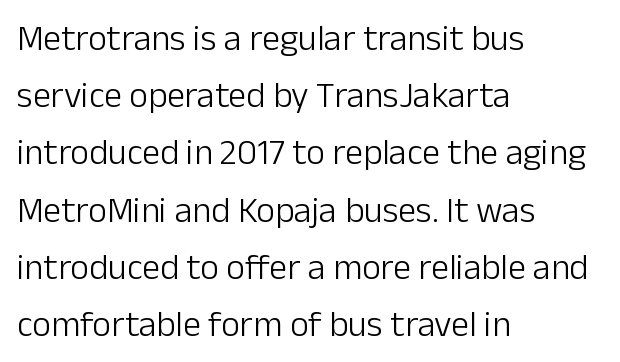
Q: Is the text bold? A: No.
Q: Is the text italic (slanted)? A: No, it is upright.
Q: Is the typeface a serif or a sans-serif typeface? A: Sans-serif.
Q: Is the text underlined? A: No.
Q: How is the paragraph aligned? A: Left-aligned.
Q: Is the spacing between letters normal or unusually wide? A: Normal.
Q: Is the spacing between lines tight, normal or loose? A: Normal.
Q: Width (condensed, normal, or wide)? A: Normal.
Q: Stroke contrast? A: Low.
Q: x-height? A: Medium.
Q: Monospaced? A: No.
